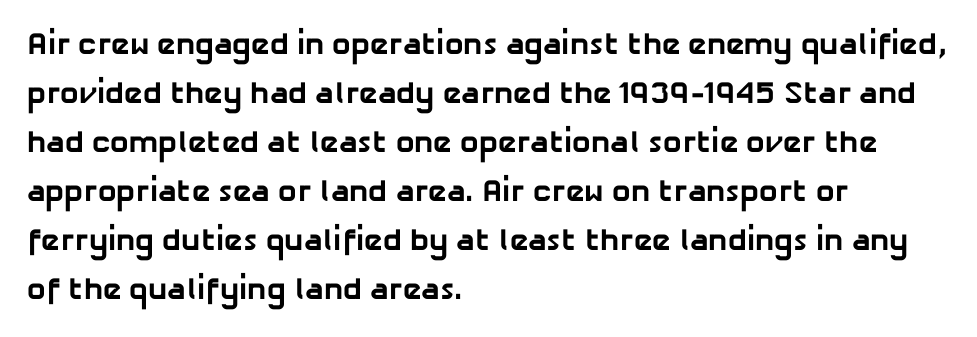
Q: Is the text bold? A: Yes.
Q: Is the typeface a serif or a sans-serif typeface? A: Sans-serif.
Q: Is the text underlined? A: No.
Q: How is the paragraph aligned? A: Left-aligned.
Q: Is the spacing between letters normal or unusually wide? A: Normal.
Q: Is the spacing between lines tight, normal or loose? A: Normal.
Q: Width (condensed, normal, or wide)? A: Normal.
Q: Stroke contrast? A: Low.
Q: x-height? A: Medium.
Q: Monospaced? A: No.
